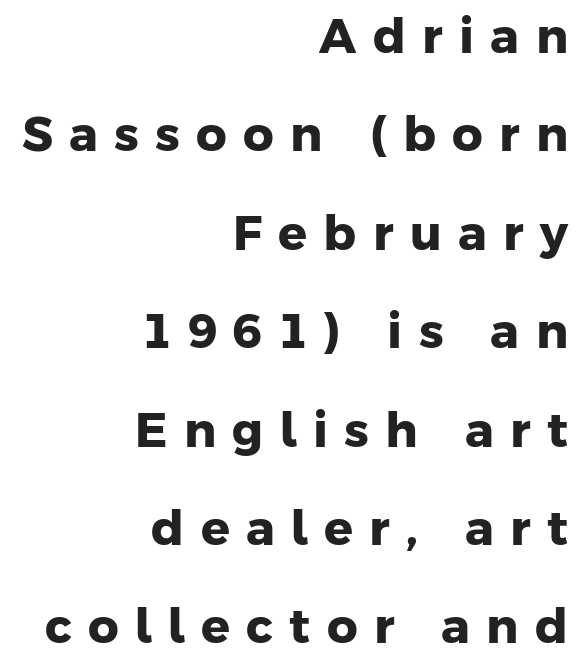
{"serif": "no", "bold": "yes", "weight": "heavy", "width": "normal", "stroke_contrast": "low", "x_height": "medium", "monospaced": "no", "underline": "no", "align": "right", "line_spacing": "loose", "line_spacing_ratio": 2.05, "letter_spacing": "wide", "letter_spacing_em": 0.34, "glyph_px": 48}
